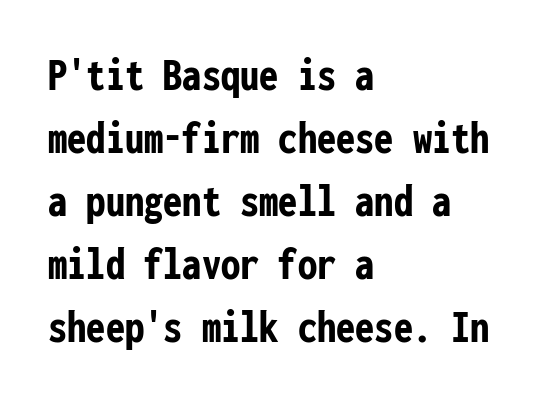
{"serif": "no", "italic": "no", "bold": "yes", "weight": "semibold", "width": "condensed", "stroke_contrast": "low", "x_height": "medium", "monospaced": "yes", "underline": "no", "align": "left", "line_spacing": "normal", "line_spacing_ratio": 1.31, "letter_spacing": "normal", "letter_spacing_em": 0.0, "glyph_px": 48}
